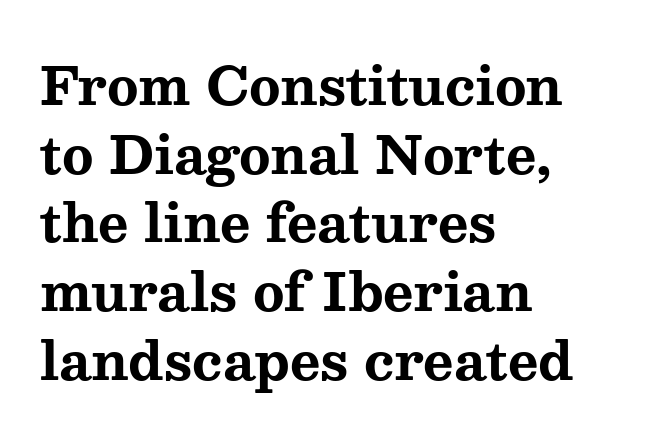
The image shows 52 px bold, wide serif type, upright; set left-aligned, normal line spacing (1.32x), normal letter spacing, not underlined; medium stroke contrast and a medium x-height.
